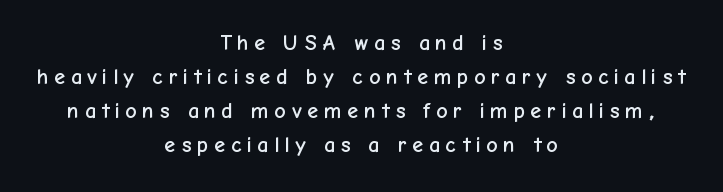
The image shows 22 px text type, upright; set centered, normal line spacing (1.55x), unusually wide letter spacing (+0.22 em), not underlined.
